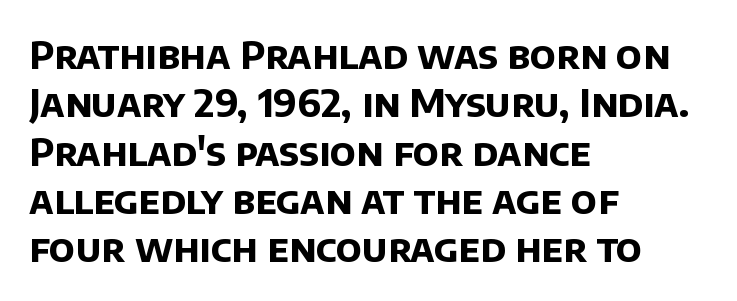
What stands out about the letter spacing? Nothing — it is the standard amount. Strokes here are thick enough to call this a true bold. Normally led — the rows are evenly, conventionally spaced. Words float on clear page, feet unadorned.
